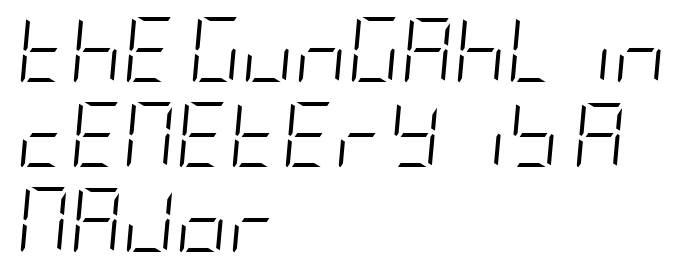
Q: Is the text bold? A: No.
Q: Is the text italic (slanted)? A: Yes, it leans right by about 5 degrees.
Q: Is the text underlined? A: No.
Q: How is the paragraph aligned? A: Left-aligned.
Q: Is the spacing between letters normal or unusually wide? A: Normal.
Q: Is the spacing between lines tight, normal or loose? A: Normal.
Q: Width (condensed, normal, or wide)? A: Condensed.
Q: Stroke contrast? A: Low.
Q: x-height? A: Large.
